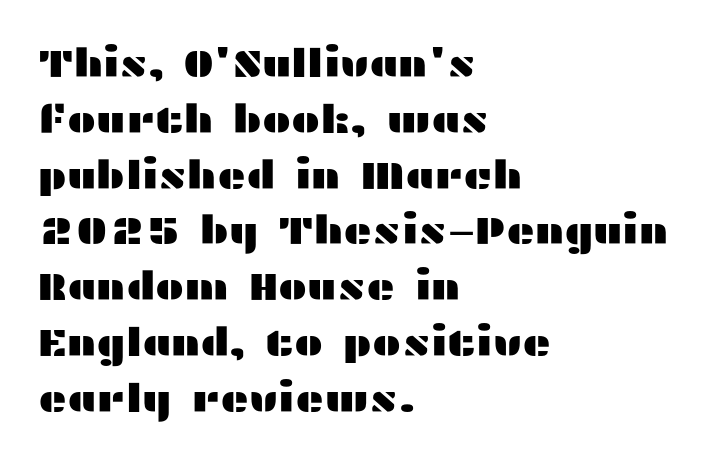
Q: Is the text italic (slanted)? A: No, it is upright.
Q: Is the typeface a serif or a sans-serif typeface? A: Sans-serif.
Q: Is the text underlined? A: No.
Q: How is the paragraph aligned? A: Left-aligned.
Q: Is the spacing between letters normal or unusually wide? A: Normal.
Q: Is the spacing between lines tight, normal or loose? A: Normal.
Q: Width (condensed, normal, or wide)? A: Wide.
Q: Stroke contrast? A: Medium.
Q: x-height? A: Medium.
Q: Monospaced? A: No.
